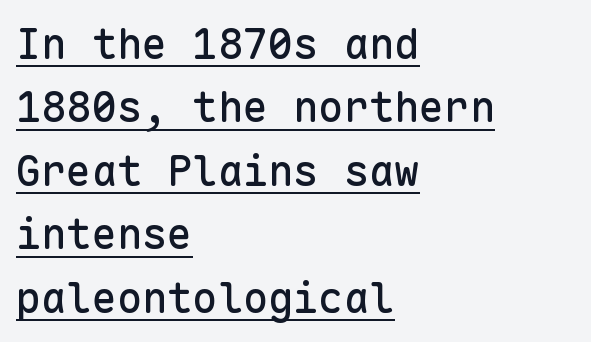
{"serif": "no", "italic": "no", "width": "normal", "stroke_contrast": "low", "x_height": "medium", "monospaced": "yes", "underline": "yes", "align": "left", "line_spacing": "normal", "line_spacing_ratio": 1.51, "letter_spacing": "normal", "letter_spacing_em": 0.0, "glyph_px": 42}
